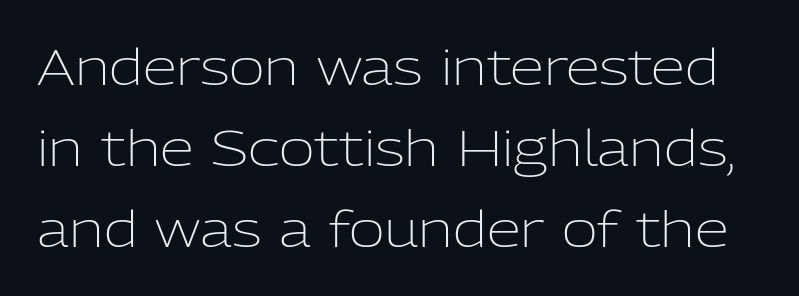
Q: Is the text bold? A: No.
Q: Is the text italic (slanted)? A: No, it is upright.
Q: Is the typeface a serif or a sans-serif typeface? A: Sans-serif.
Q: Is the text underlined? A: No.
Q: Is the spacing between letters normal or unusually wide? A: Normal.
Q: Is the spacing between lines tight, normal or loose? A: Normal.
Q: Width (condensed, normal, or wide)? A: Normal.
Q: Stroke contrast? A: Low.
Q: x-height? A: Medium.
Q: Monospaced? A: No.
